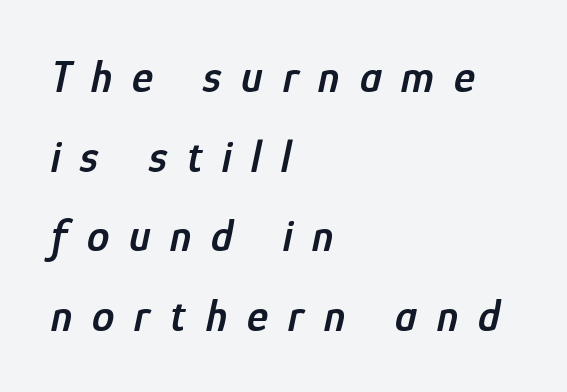
Q: Is the text bold? A: Semi-bold.
Q: Is the text italic (slanted)? A: Yes, it leans right by about 12 degrees.
Q: Is the text underlined? A: No.
Q: How is the paragraph aligned? A: Left-aligned.
Q: Is the spacing between letters normal or unusually wide? A: Unusually wide.
Q: Width (condensed, normal, or wide)? A: Condensed.
Q: Stroke contrast? A: Low.
Q: x-height? A: Medium.
Q: Monospaced? A: No.
